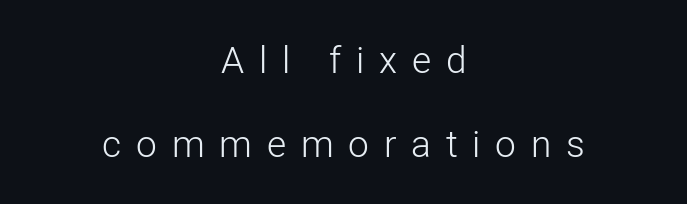
The image shows 37 px light sans-serif type, upright; set centered, loose line spacing (2.27x), unusually wide letter spacing (+0.4 em), not underlined; low stroke contrast and a medium x-height.
